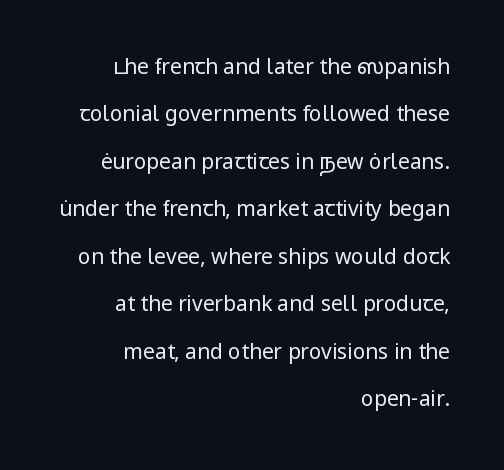
The image shows 21 px text type, upright; set right-aligned, loose line spacing (2.26x), normal letter spacing, not underlined.
